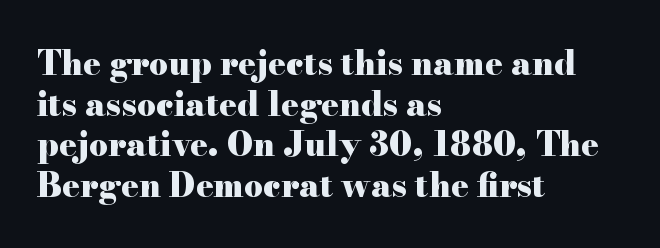
The strip under each line holds only bare page. Leftover space on each line is placed entirely after the last word. Character widths vary here, with narrow letters taking less room than wide ones. The tracking reads as untouched default to a designer's eye. The letters carry serifs — small finishing strokes at the ends of their stems. Caption: bold face, heavy strokes.
